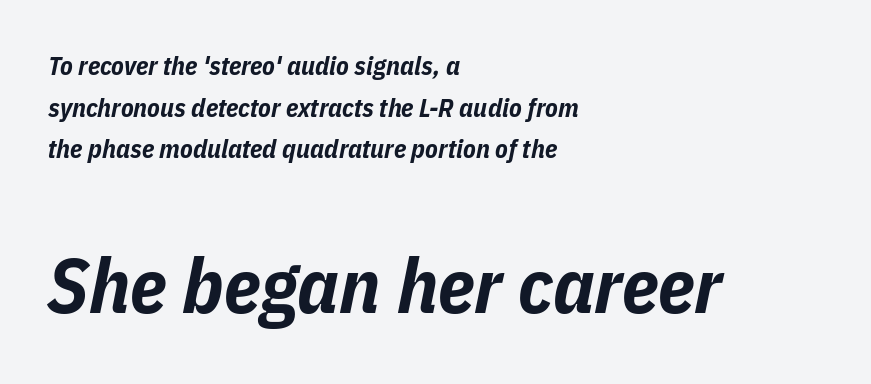
Tracking value appears to be zero — textbook default spacing. Compared with ordinary roman type, these characters are visibly tilted. Is this a fixed-width face? No — the glyphs have proportional, varying widths. Quick note: underline off. The later block is typeset at a bigger size than the earlier block.
